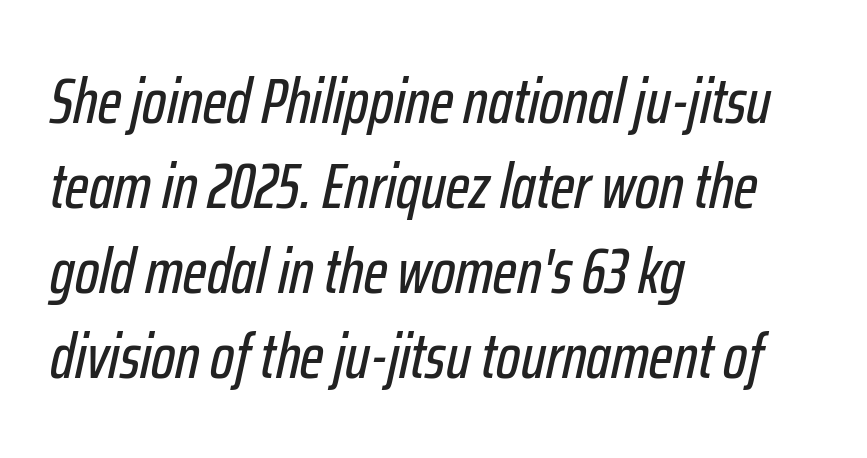
The image shows 64 px condensed type, italic (leaning right); set left-aligned, normal line spacing (1.33x), normal letter spacing, not underlined; low stroke contrast and a medium x-height.
